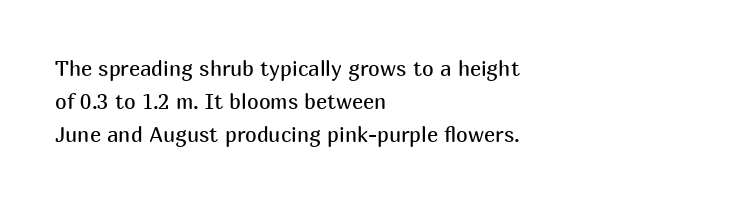
{"italic": "no", "bold": "no", "underline": "no", "align": "left", "line_spacing": "normal", "line_spacing_ratio": 1.57, "letter_spacing": "normal", "letter_spacing_em": 0.0, "glyph_px": 21}
